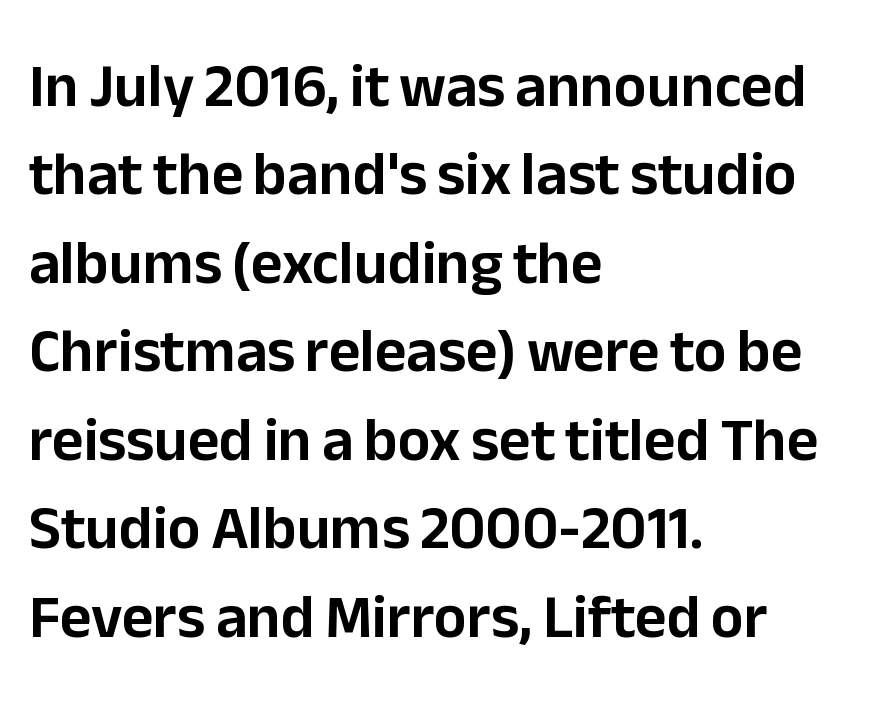
{"serif": "no", "italic": "no", "width": "normal", "stroke_contrast": "low", "x_height": "medium", "monospaced": "no", "underline": "no", "align": "left", "line_spacing": "normal", "line_spacing_ratio": 1.45, "letter_spacing": "normal", "letter_spacing_em": 0.0, "glyph_px": 61}
